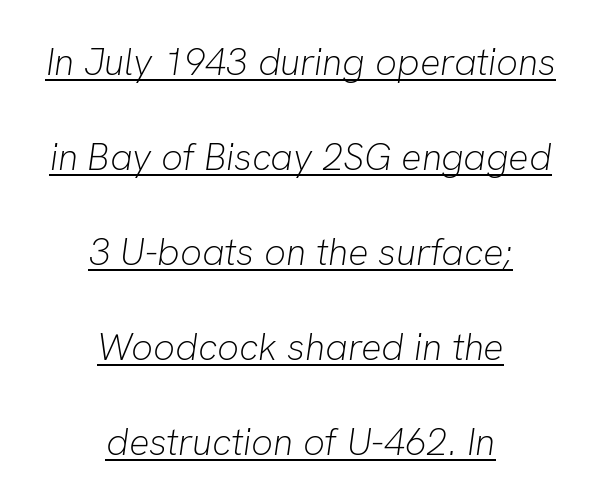
{"italic": "yes", "lean": "right", "slant_degrees": 8, "bold": "no", "weight": "light", "width": "normal", "stroke_contrast": "low", "x_height": "medium", "monospaced": "no", "underline": "yes", "align": "center", "line_spacing": "loose", "line_spacing_ratio": 2.5, "letter_spacing": "normal", "letter_spacing_em": 0.0, "glyph_px": 38}
